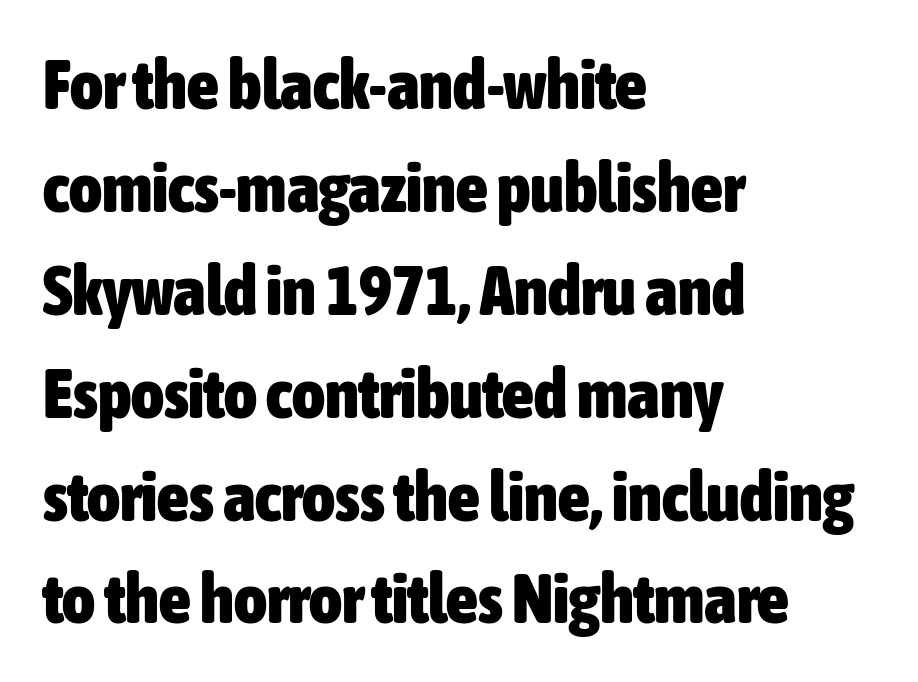
Q: Is the text bold? A: Yes.
Q: Is the text italic (slanted)? A: No, it is upright.
Q: Is the typeface a serif or a sans-serif typeface? A: Sans-serif.
Q: Is the text underlined? A: No.
Q: How is the paragraph aligned? A: Left-aligned.
Q: Is the spacing between letters normal or unusually wide? A: Normal.
Q: Is the spacing between lines tight, normal or loose? A: Normal.
Q: Width (condensed, normal, or wide)? A: Condensed.
Q: Stroke contrast? A: Low.
Q: x-height? A: Medium.
Q: Monospaced? A: No.
